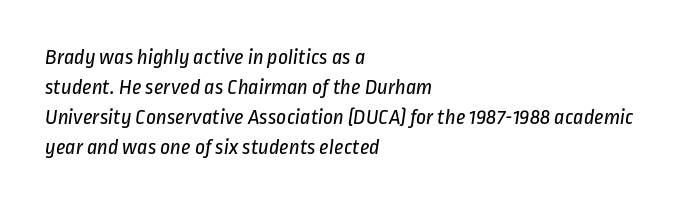
{"bold": "no", "underline": "no", "align": "left", "line_spacing": "normal", "line_spacing_ratio": 1.37, "letter_spacing": "normal", "letter_spacing_em": 0.0, "glyph_px": 22}
